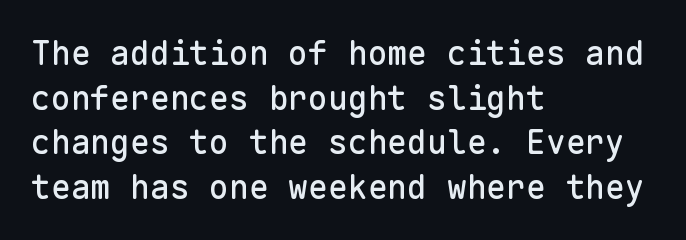
{"serif": "no", "italic": "no", "width": "normal", "stroke_contrast": "low", "x_height": "medium", "monospaced": "yes", "underline": "no", "align": "left", "line_spacing": "normal", "line_spacing_ratio": 1.35, "letter_spacing": "normal", "letter_spacing_em": 0.0, "glyph_px": 33}
